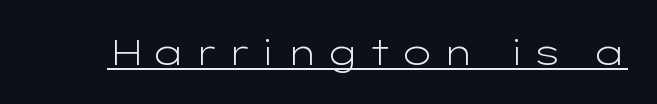
Q: Is the text bold? A: No.
Q: Is the text italic (slanted)? A: No, it is upright.
Q: Is the typeface a serif or a sans-serif typeface? A: Sans-serif.
Q: Is the text underlined? A: Yes.
Q: Is the spacing between letters normal or unusually wide? A: Unusually wide.
Q: Width (condensed, normal, or wide)? A: Wide.
Q: Stroke contrast? A: Low.
Q: x-height? A: Medium.
Q: Monospaced? A: No.
